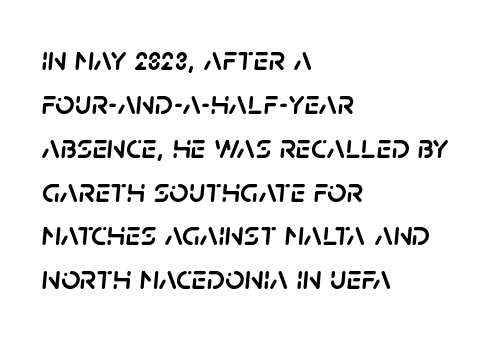
{"italic": "yes", "lean": "right", "slant_degrees": 5, "width": "normal", "stroke_contrast": "low", "x_height": "large", "monospaced": "no", "underline": "no", "align": "left", "line_spacing": "normal", "line_spacing_ratio": 1.29, "letter_spacing": "normal", "letter_spacing_em": 0.0, "glyph_px": 34}
